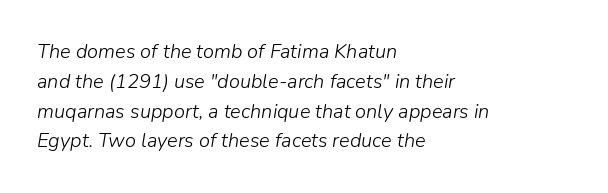
The image shows 20 px text type, italic (leaning right); set left-aligned, normal line spacing (1.49x), normal letter spacing, not underlined.
